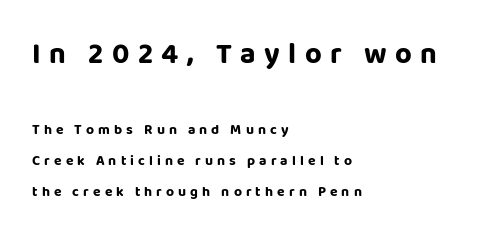
The image shows 29 px bold sans-serif type, upright; set left-aligned, loose line spacing (2.2x), unusually wide letter spacing (+0.29 em), not underlined; the first (top) block is 2.07x larger; low stroke contrast and a large x-height.
